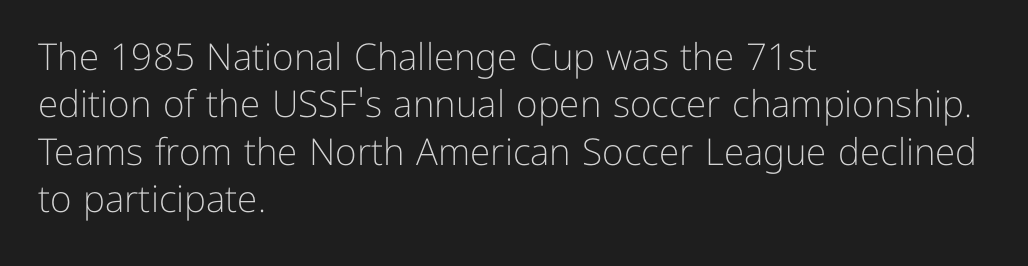
Q: Is the text bold? A: No.
Q: Is the text italic (slanted)? A: No, it is upright.
Q: Is the typeface a serif or a sans-serif typeface? A: Sans-serif.
Q: Is the text underlined? A: No.
Q: How is the paragraph aligned? A: Left-aligned.
Q: Is the spacing between letters normal or unusually wide? A: Normal.
Q: Is the spacing between lines tight, normal or loose? A: Normal.
Q: Width (condensed, normal, or wide)? A: Normal.
Q: Stroke contrast? A: Low.
Q: x-height? A: Medium.
Q: Monospaced? A: No.
